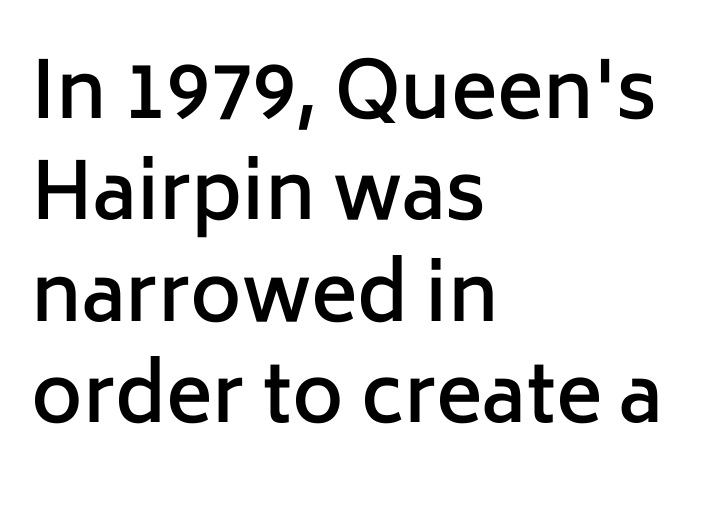
I'd call this a sans setting — the letters go barefoot. Whoever set this chose a conventional vertical rhythm. Anything drawn beneath the words? Only blank space. Does the lettering tilt? It doesn't — this is upright.
